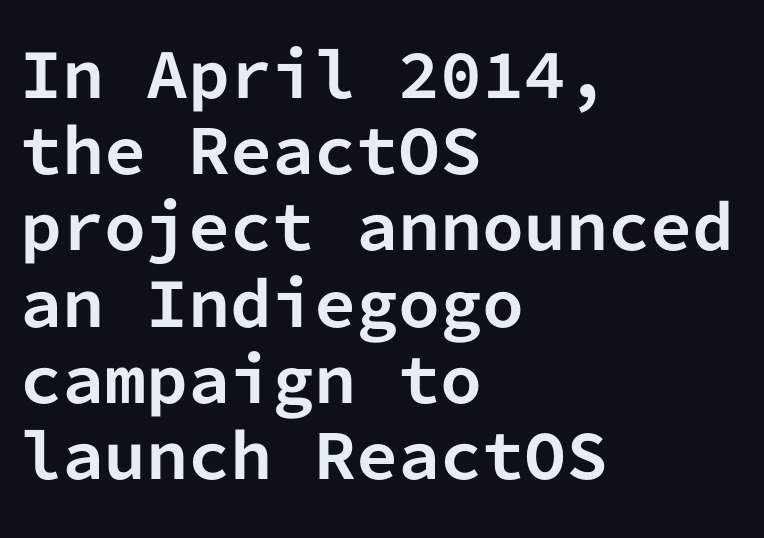
Think of a typewriter: that constant character pitch is what you see here. The vertical gap from one line to the next is medium. The font's upright variant was chosen for this text. The strip under each line holds only bare page. Notice how the passage keeps a crisp vertical edge on the left only.
